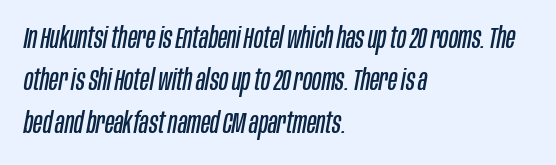
{"italic": "yes", "lean": "right", "slant_degrees": 10, "bold": "no", "weight": "regular", "width": "condensed", "stroke_contrast": "low", "x_height": "large", "monospaced": "no", "underline": "no", "align": "left", "line_spacing": "normal", "line_spacing_ratio": 1.41, "letter_spacing": "normal", "letter_spacing_em": 0.0, "glyph_px": 30}
